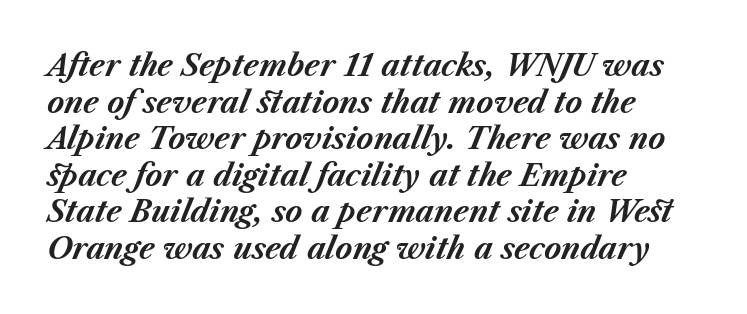
Q: Is the text bold? A: Yes.
Q: Is the text italic (slanted)? A: Yes, it leans right by about 23 degrees.
Q: Is the text underlined? A: No.
Q: How is the paragraph aligned? A: Left-aligned.
Q: Is the spacing between letters normal or unusually wide? A: Normal.
Q: Is the spacing between lines tight, normal or loose? A: Normal.
Q: Width (condensed, normal, or wide)? A: Normal.
Q: Stroke contrast? A: Medium.
Q: x-height? A: Medium.
Q: Monospaced? A: No.
